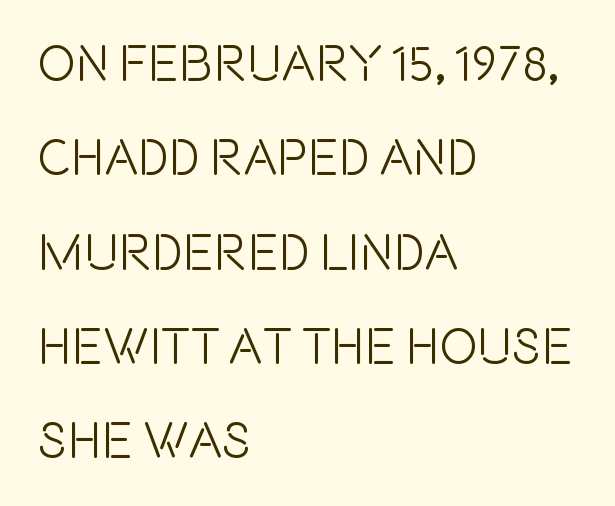
{"serif": "no", "italic": "no", "width": "condensed", "x_height": "large", "monospaced": "no", "underline": "no", "align": "left", "line_spacing_ratio": 1.85, "letter_spacing": "normal", "letter_spacing_em": 0.0, "glyph_px": 51}
